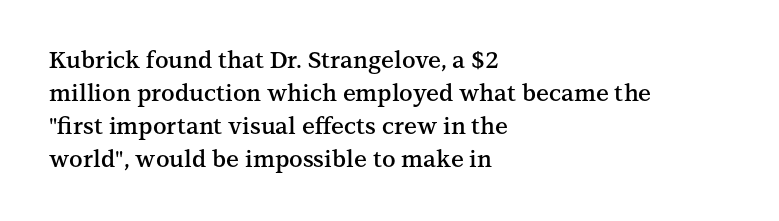
{"italic": "no", "bold": "semi", "underline": "no", "align": "left", "line_spacing": "normal", "line_spacing_ratio": 1.43, "letter_spacing": "normal", "letter_spacing_em": 0.0, "glyph_px": 23}
